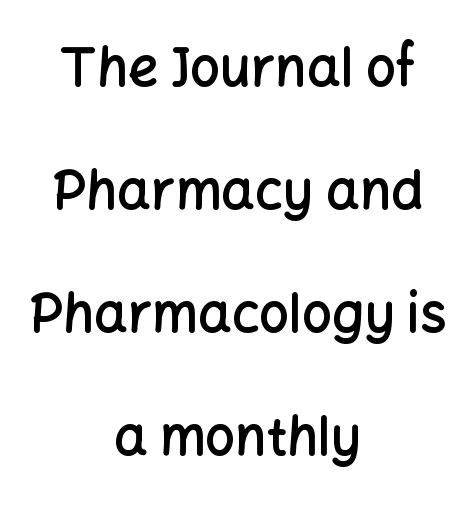
{"serif": "no", "italic": "no", "bold": "semi", "weight": "semibold", "width": "normal", "stroke_contrast": "low", "x_height": "medium", "monospaced": "no", "underline": "no", "align": "center", "line_spacing": "loose", "line_spacing_ratio": 2.32, "letter_spacing": "normal", "letter_spacing_em": 0.0, "glyph_px": 53}
